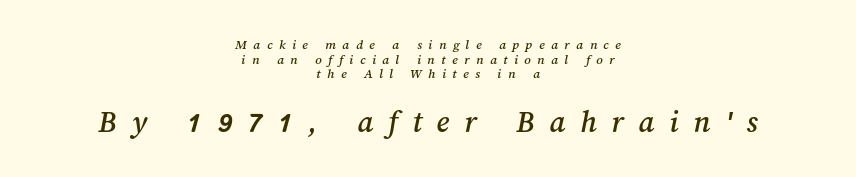
{"width": "normal", "stroke_contrast": "medium", "x_height": "medium", "monospaced": "no", "underline": "no", "align": "center", "line_spacing": "tight", "line_spacing_ratio": 1.04, "letter_spacing": "wide", "letter_spacing_em": 0.46, "larger_block": "second", "size_ratio": 2.29, "glyph_px": 32}
